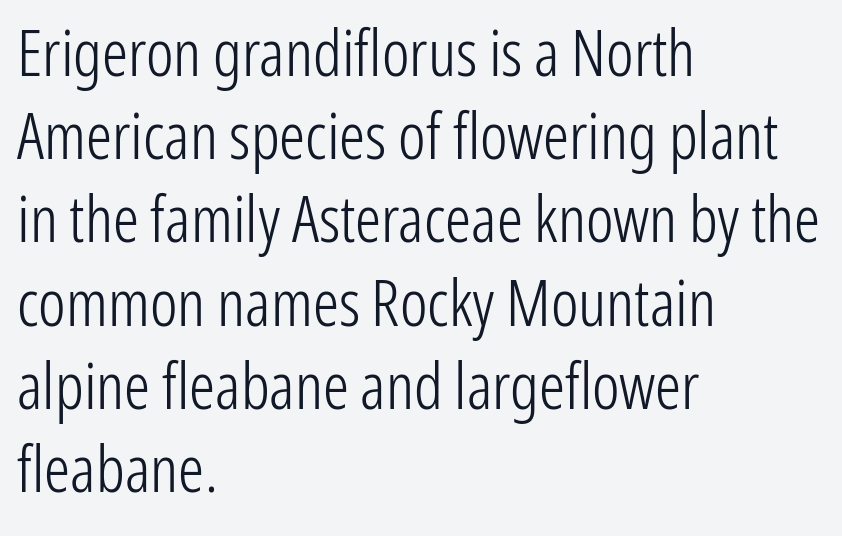
Q: Is the text bold? A: No.
Q: Is the text italic (slanted)? A: No, it is upright.
Q: Is the typeface a serif or a sans-serif typeface? A: Sans-serif.
Q: Is the text underlined? A: No.
Q: How is the paragraph aligned? A: Left-aligned.
Q: Is the spacing between letters normal or unusually wide? A: Normal.
Q: Is the spacing between lines tight, normal or loose? A: Normal.
Q: Width (condensed, normal, or wide)? A: Condensed.
Q: Stroke contrast? A: Low.
Q: x-height? A: Medium.
Q: Monospaced? A: No.
